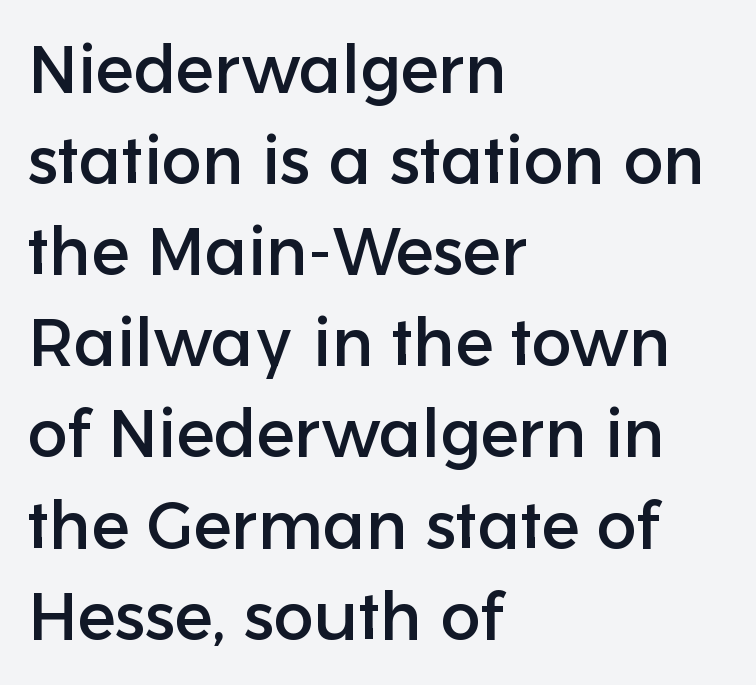
{"serif": "no", "italic": "no", "width": "normal", "stroke_contrast": "low", "x_height": "medium", "monospaced": "no", "underline": "no", "align": "left", "line_spacing": "normal", "line_spacing_ratio": 1.36, "letter_spacing": "normal", "letter_spacing_em": 0.0, "glyph_px": 67}
